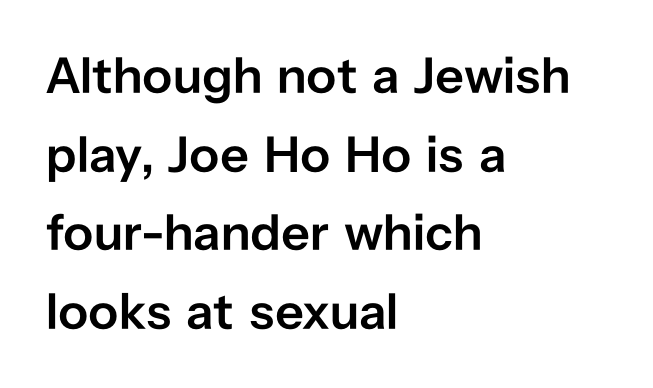
The image shows 51 px semibold sans-serif type, upright; set left-aligned, normal line spacing (1.54x), normal letter spacing, not underlined; low stroke contrast and a medium x-height.
